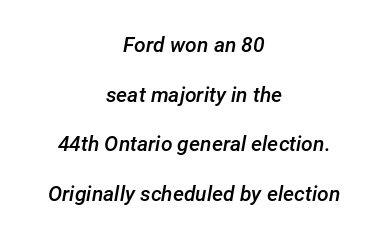
{"italic": "yes", "lean": "right", "slant_degrees": 12, "bold": "semi", "underline": "no", "align": "center", "line_spacing": "loose", "line_spacing_ratio": 2.36, "letter_spacing": "normal", "letter_spacing_em": 0.0, "glyph_px": 21}
